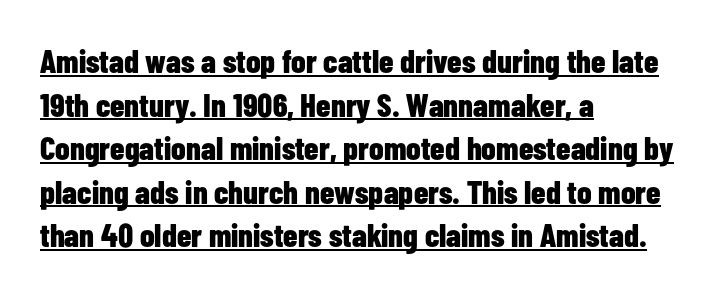
Q: Is the text bold? A: Yes.
Q: Is the text italic (slanted)? A: No, it is upright.
Q: Is the typeface a serif or a sans-serif typeface? A: Sans-serif.
Q: Is the text underlined? A: Yes.
Q: How is the paragraph aligned? A: Left-aligned.
Q: Is the spacing between letters normal or unusually wide? A: Normal.
Q: Is the spacing between lines tight, normal or loose? A: Normal.
Q: Width (condensed, normal, or wide)? A: Condensed.
Q: Stroke contrast? A: Low.
Q: x-height? A: Medium.
Q: Monospaced? A: No.
